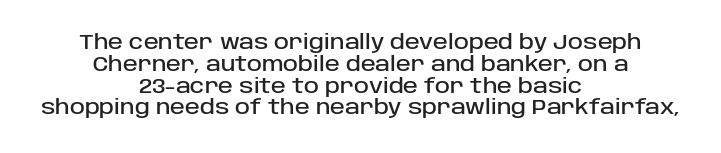
This rendering leaves character spacing at its baseline value. Reading down the block, each line starts at a different indent, mirrored at its end. Decoration check: the copy has no underline. Compared with typical paragraphs, the rows here are closer together.
